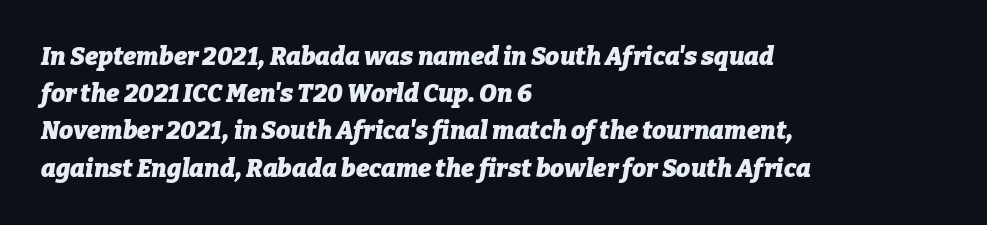
Q: Is the text bold? A: Yes.
Q: Is the text italic (slanted)? A: Yes, it leans right by about 9 degrees.
Q: Is the text underlined? A: No.
Q: How is the paragraph aligned? A: Left-aligned.
Q: Is the spacing between letters normal or unusually wide? A: Normal.
Q: Is the spacing between lines tight, normal or loose? A: Normal.
